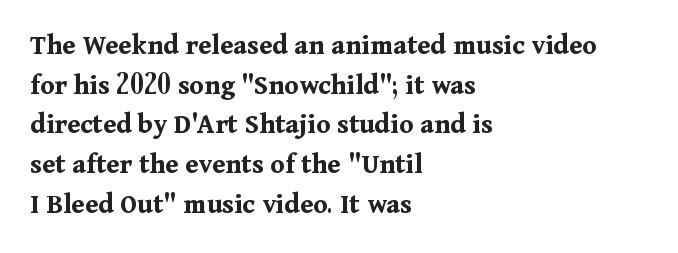
The image shows 29 px bold serif type, upright; set left-aligned, normal line spacing (1.37x), normal letter spacing, not underlined; medium stroke contrast and a medium x-height.
